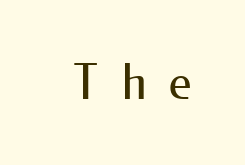
The image shows 49 px regular-weight sans-serif type, upright; set unusually wide letter spacing (+0.49 em), not underlined; medium stroke contrast and a small x-height.
